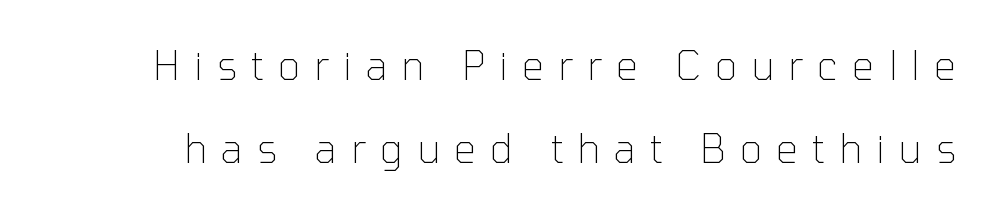
Students, note that the glyphs here are deliberately spaced far apart. The glyphs are unaccompanied by any horizontal stroke below them. Think standard paragraph weight, or any step lighter than that. Font category for this specimen: sans-serif. Style check: upright.
